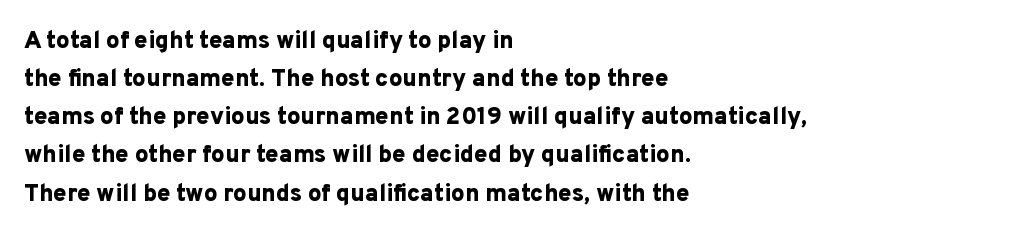
{"italic": "no", "bold": "yes", "underline": "no", "align": "left", "line_spacing": "normal", "line_spacing_ratio": 1.59, "letter_spacing": "normal", "letter_spacing_em": 0.0, "glyph_px": 24}
